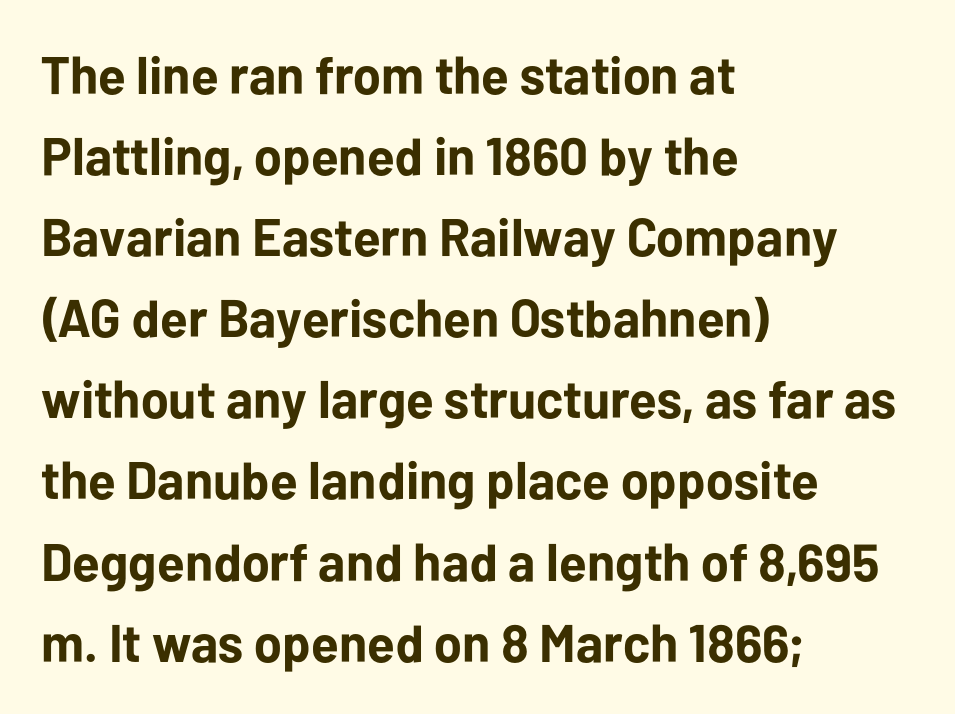
{"serif": "no", "italic": "no", "bold": "yes", "weight": "bold", "width": "normal", "stroke_contrast": "low", "x_height": "medium", "monospaced": "no", "underline": "no", "align": "left", "line_spacing": "normal", "line_spacing_ratio": 1.53, "letter_spacing": "normal", "letter_spacing_em": 0.0, "glyph_px": 53}
